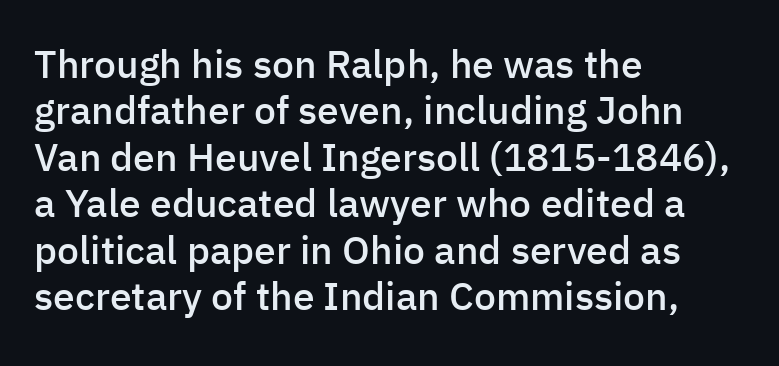
The image shows 39 px semibold sans-serif type, upright; set left-aligned, line spacing 1.19x, normal letter spacing, not underlined; low stroke contrast and a medium x-height.
